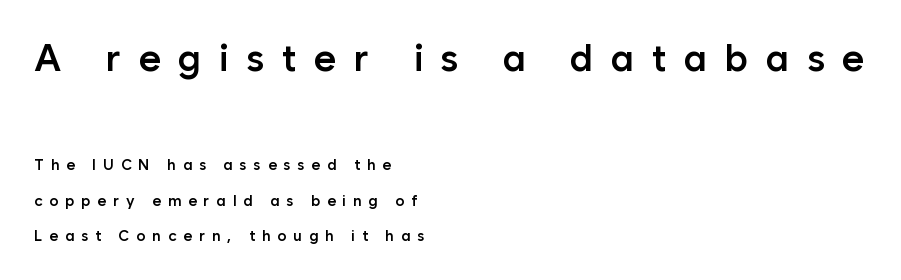
Q: Is the text bold? A: Semi-bold.
Q: Is the text italic (slanted)? A: No, it is upright.
Q: Is the typeface a serif or a sans-serif typeface? A: Sans-serif.
Q: Is the text underlined? A: No.
Q: How is the paragraph aligned? A: Left-aligned.
Q: Is the spacing between letters normal or unusually wide? A: Unusually wide.
Q: Is the spacing between lines tight, normal or loose? A: Loose.
Q: Which block of text is set in a larger size, the first (top) or the second (bottom)? A: The first (top) one.
Q: Width (condensed, normal, or wide)? A: Normal.
Q: Stroke contrast? A: Low.
Q: x-height? A: Medium.
Q: Monospaced? A: No.
